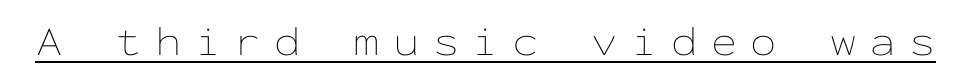
{"italic": "no", "bold": "no", "weight": "thin", "width": "wide", "stroke_contrast": "low", "x_height": "medium", "monospaced": "yes", "underline": "yes", "letter_spacing": "wide", "letter_spacing_em": 0.32, "glyph_px": 42}
